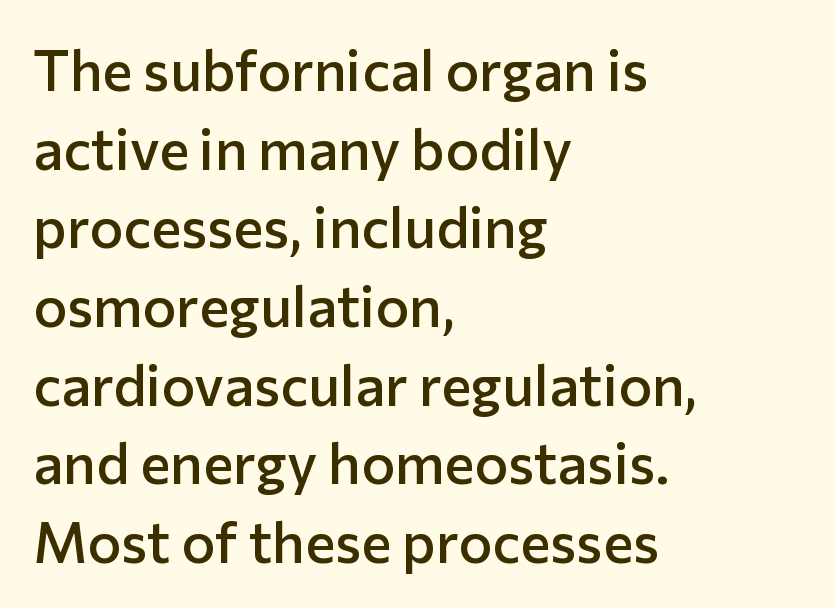
The image shows 57 px semibold sans-serif type, upright; set left-aligned, normal line spacing (1.38x), normal letter spacing, not underlined; low stroke contrast and a medium x-height.
